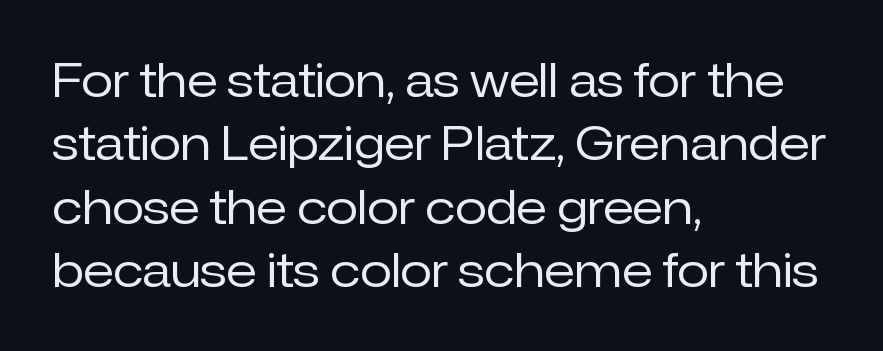
The image shows 46 px regular-weight sans-serif type, upright; set left-aligned, normal line spacing (1.38x), normal letter spacing, not underlined; low stroke contrast and a medium x-height.
